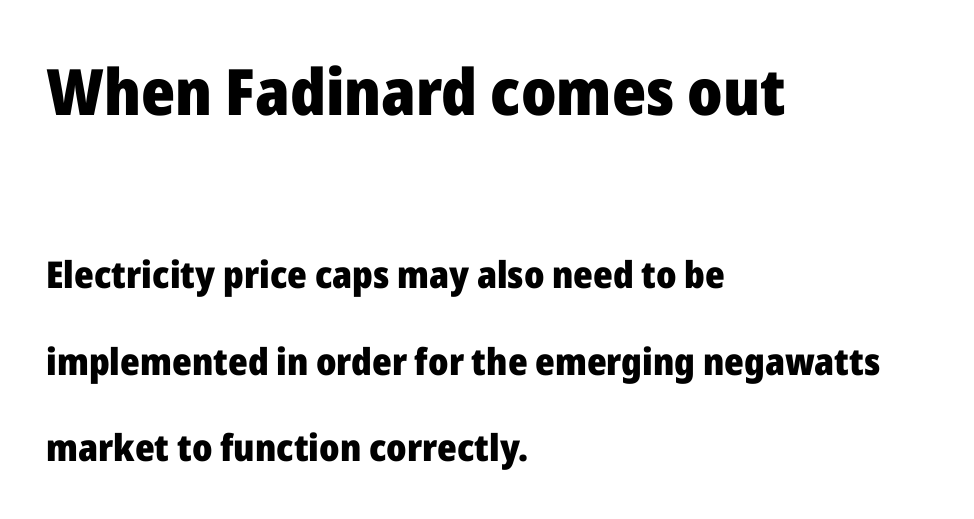
{"serif": "no", "italic": "no", "bold": "yes", "weight": "heavy", "width": "normal", "stroke_contrast": "low", "x_height": "medium", "monospaced": "no", "underline": "no", "align": "left", "line_spacing": "loose", "line_spacing_ratio": 2.35, "letter_spacing": "normal", "letter_spacing_em": 0.0, "larger_block": "first", "size_ratio": 1.73, "glyph_px": 64}
